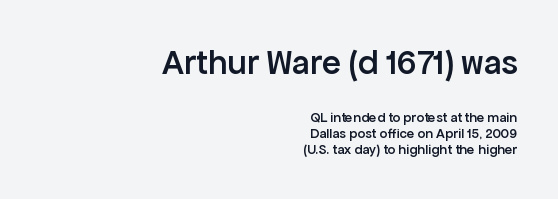
Its strokes are somewhat broadened, the hallmark of semibold type. Compared with a flush-left layout, this one pins lines to the opposite, right side. This sample uses an upright cut, with every glyph sitting square on the baseline. Between one letter and the next there's only the usual sliver of space. This sample has the flowing, uneven cadence of proportional lettering.
